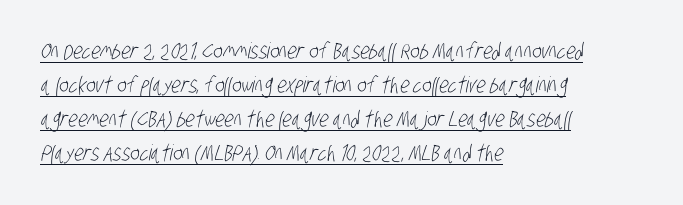
The passage shown is underscored from start to finish. Each new line begins a customary step beneath the previous one. Short and long lines alike share a common starting point at left. Bold? No — there's no thickening of the strokes. The face used here is rendered with its standard letterfit.
